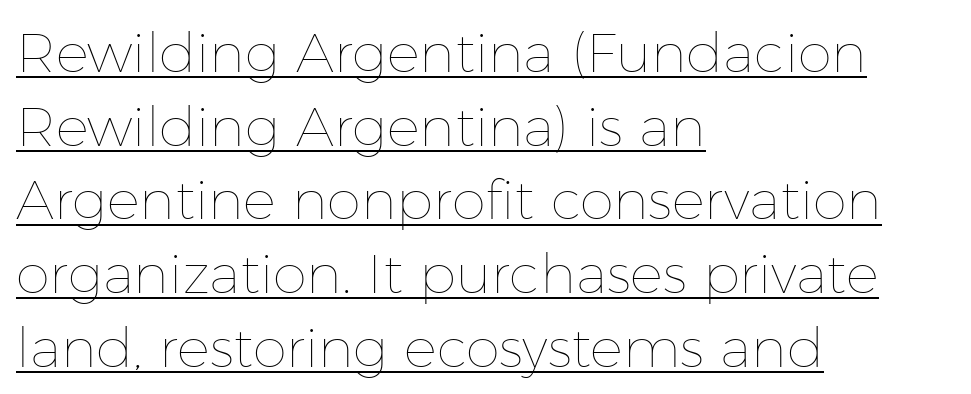
The cut favours lightness, reaching ordinary text weight at its darkest. All the whitespace from short lines collects on the right. The letters stand straight up with perfectly vertical stems. How would I describe the line gaps? Plain and ordinary. Looks like regular typesetting: each glyph gets only the width it needs. These characters rest on top of a visible drawn line.
